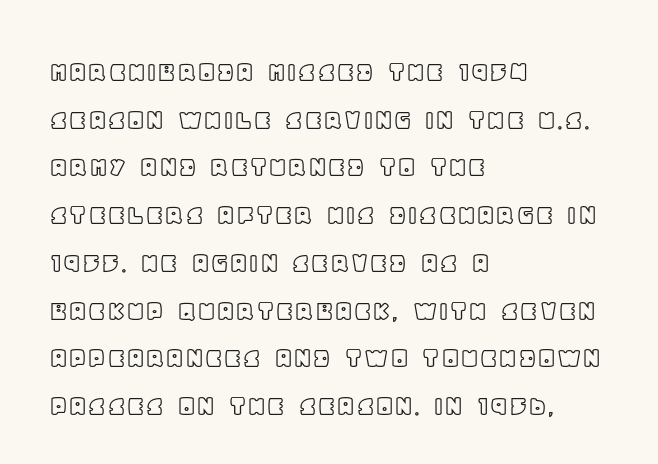
The image shows 31 px text type, upright; set left-aligned, normal line spacing (1.54x), normal letter spacing, not underlined; a large x-height.
